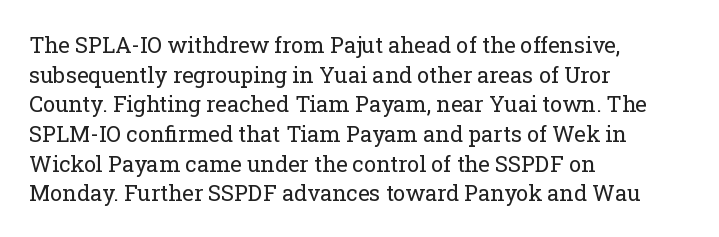
The image shows 22 px text type, upright; set left-aligned, normal line spacing (1.35x), normal letter spacing, not underlined.
